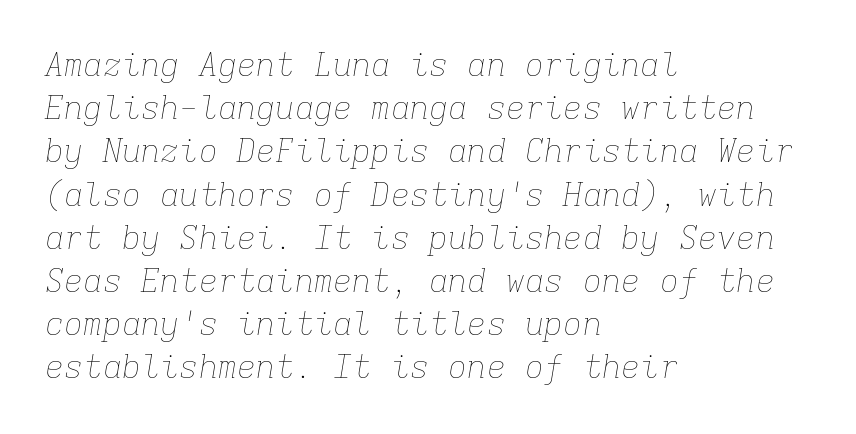
{"italic": "yes", "lean": "right", "slant_degrees": 9, "bold": "no", "weight": "thin", "width": "normal", "stroke_contrast": "low", "x_height": "medium", "monospaced": "yes", "underline": "no", "align": "left", "line_spacing": "normal", "line_spacing_ratio": 1.35, "letter_spacing": "normal", "letter_spacing_em": 0.0, "glyph_px": 32}
